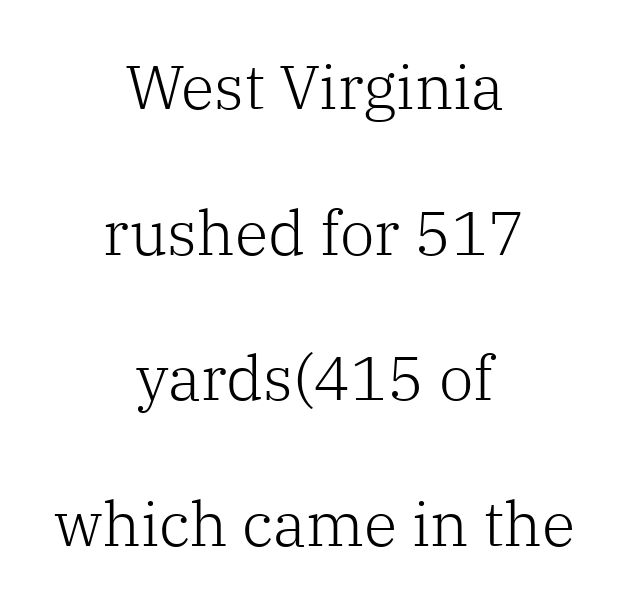
Q: Is the text bold? A: No.
Q: Is the text italic (slanted)? A: No, it is upright.
Q: Is the typeface a serif or a sans-serif typeface? A: Serif.
Q: Is the text underlined? A: No.
Q: How is the paragraph aligned? A: Centered.
Q: Is the spacing between letters normal or unusually wide? A: Normal.
Q: Is the spacing between lines tight, normal or loose? A: Loose.
Q: Width (condensed, normal, or wide)? A: Normal.
Q: Stroke contrast? A: Low.
Q: x-height? A: Medium.
Q: Monospaced? A: No.
